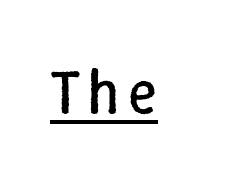
{"italic": "no", "bold": "no", "weight": "regular", "width": "normal", "stroke_contrast": "low", "x_height": "medium", "monospaced": "no", "underline": "yes", "glyph_px": 62}
